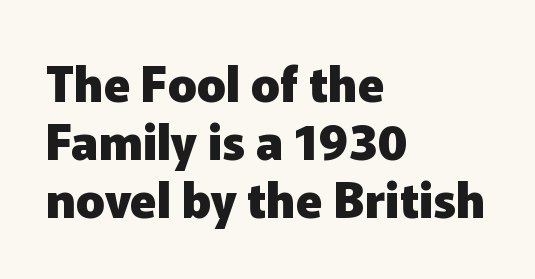
The rendering uses a bold face; every stroke is thick and dark. A classic flush-left, rag-right setting is used for this passage. Nope, not italic — everything's standing straight. Students, note that the glyphs here touch the page at normal intervals. These lines are rendered in a variable-pitch font. Descenders hang freely into open space.
